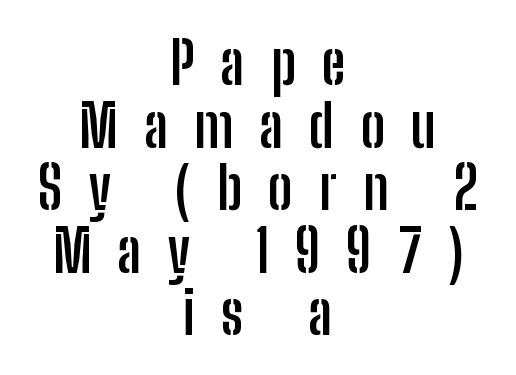
The image shows 59 px semibold, condensed sans-serif type, upright; set centered, tight line spacing (1.06x), unusually wide letter spacing (+0.44 em), not underlined; low stroke contrast and a medium x-height.
